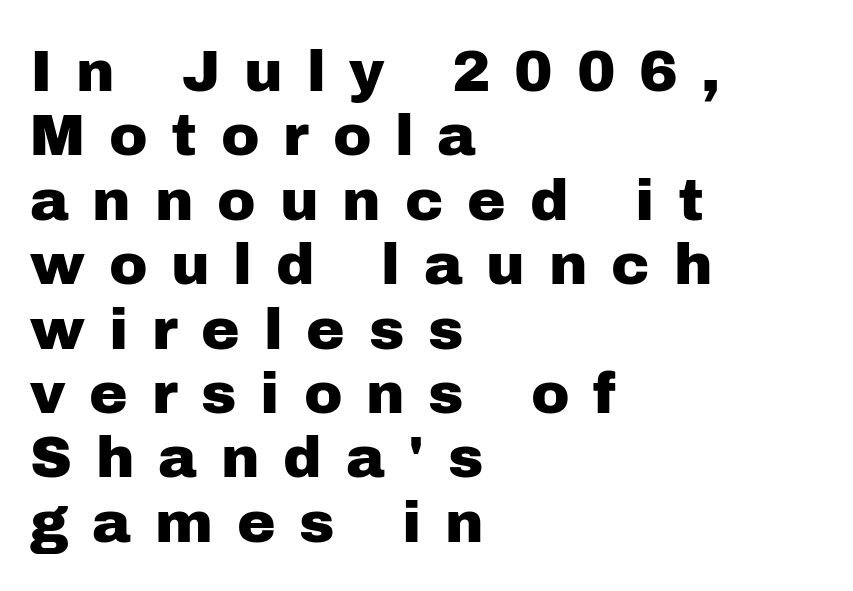
The image shows 58 px sans-serif type, upright; set left-aligned, tight line spacing (1.11x), unusually wide letter spacing (+0.41 em), not underlined; low stroke contrast and a medium x-height.
